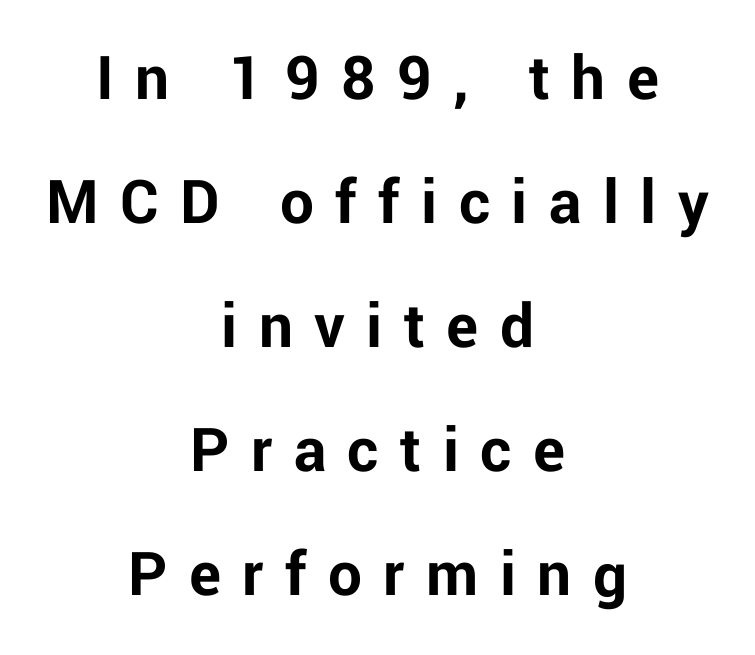
Typographic density is high because the face is bold. Style check: upright. The designer went with a sans here, leaving each stem footless. Each line is balanced around a shared central axis. Here the glyphs are tracked loosely, breaking word shapes into spaced letters. The foot of each line stays bare and open.
